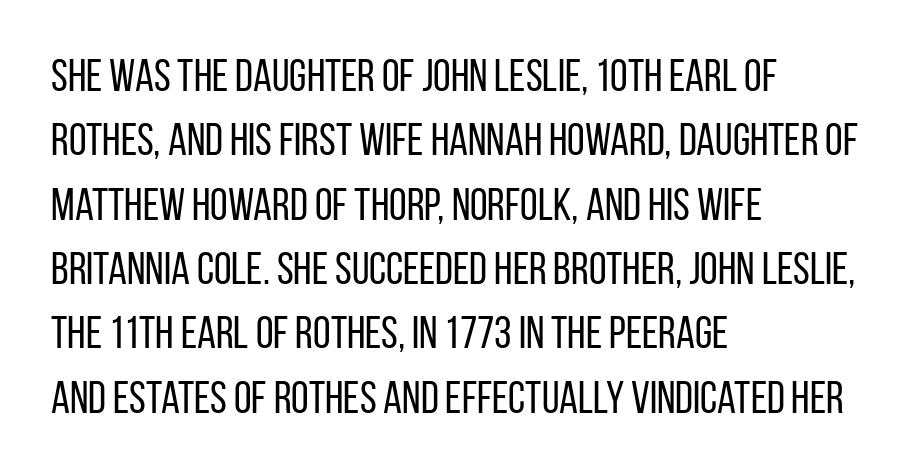
The image shows 45 px regular-weight, condensed sans-serif type, upright; set left-aligned, normal line spacing (1.43x), normal letter spacing, not underlined; low stroke contrast and a large x-height.
